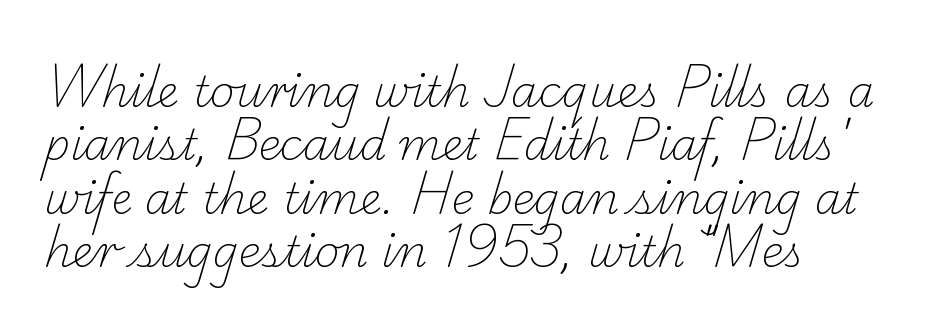
{"serif": "yes", "bold": "no", "weight": "light", "width": "normal", "stroke_contrast": "low", "x_height": "small", "monospaced": "no", "underline": "no", "line_spacing_ratio": 1.24, "letter_spacing": "normal", "letter_spacing_em": 0.0, "glyph_px": 43}
